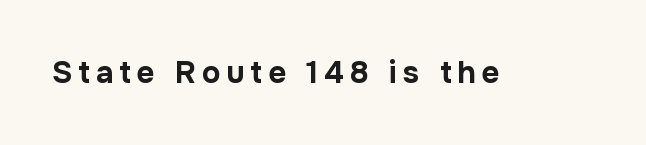
The image shows 31 px bold sans-serif type, upright; set not underlined; low stroke contrast and a medium x-height.
